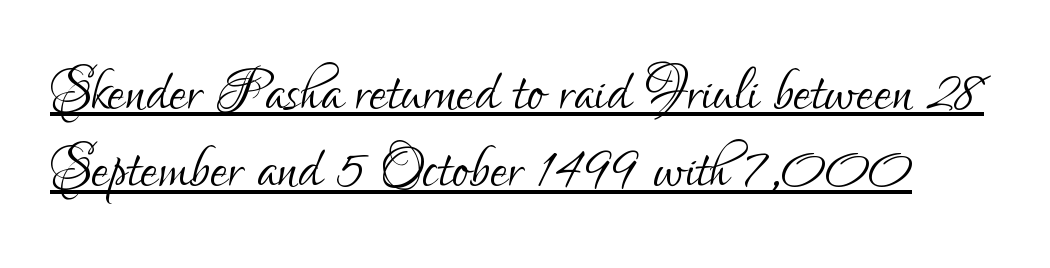
{"serif": "no", "bold": "no", "weight": "light", "width": "condensed", "stroke_contrast": "low", "x_height": "small", "monospaced": "no", "underline": "yes", "line_spacing": "tight", "line_spacing_ratio": 0.98, "letter_spacing": "normal", "letter_spacing_em": 0.0, "glyph_px": 79}
